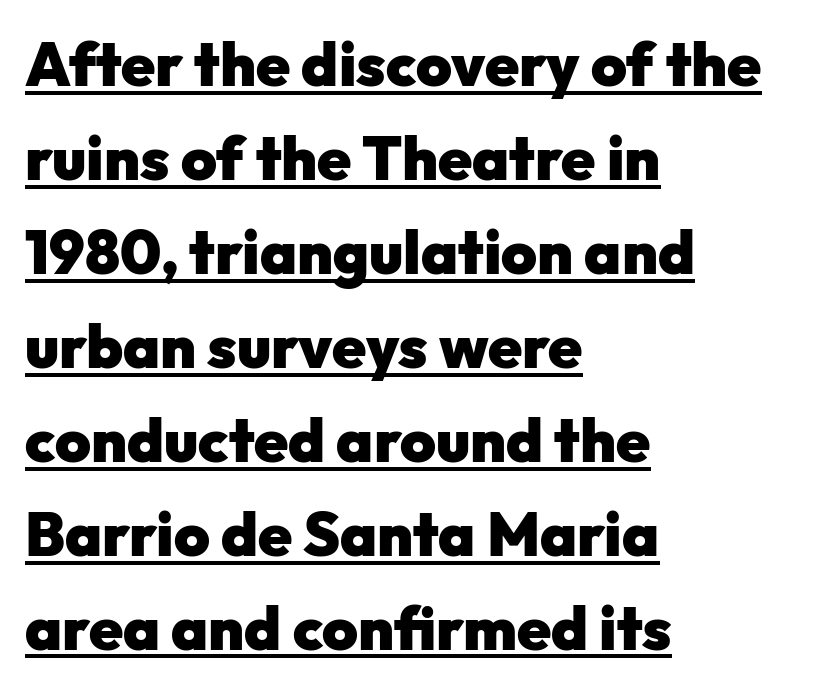
{"serif": "no", "italic": "no", "bold": "yes", "weight": "heavy", "width": "normal", "stroke_contrast": "low", "x_height": "medium", "monospaced": "no", "underline": "yes", "align": "left", "line_spacing": "normal", "line_spacing_ratio": 1.54, "letter_spacing": "normal", "letter_spacing_em": 0.0, "glyph_px": 61}
